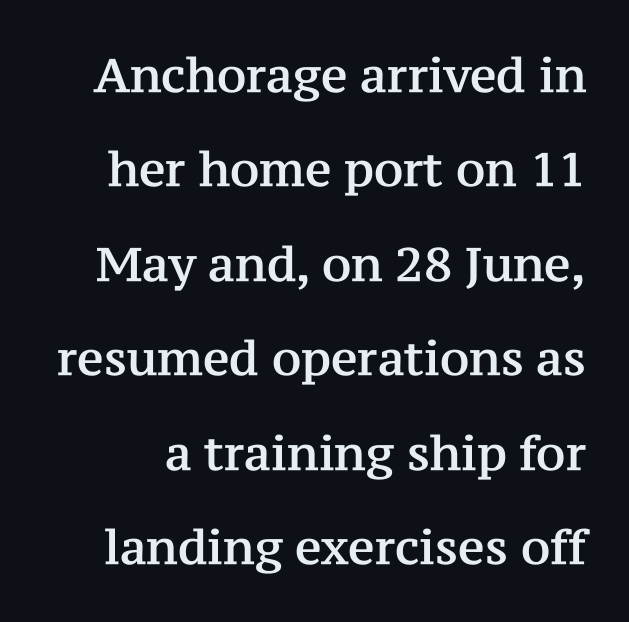
Are there feet on the stems? There are — it's a serif. This is the regular roman posture of the typeface. The strip under each line holds only bare page. The space between consecutive lines is lavish. Note the varied advance widths — an 'i' is clearly narrower than an 'm'. Between one letter and the next there's only the usual sliver of space.
